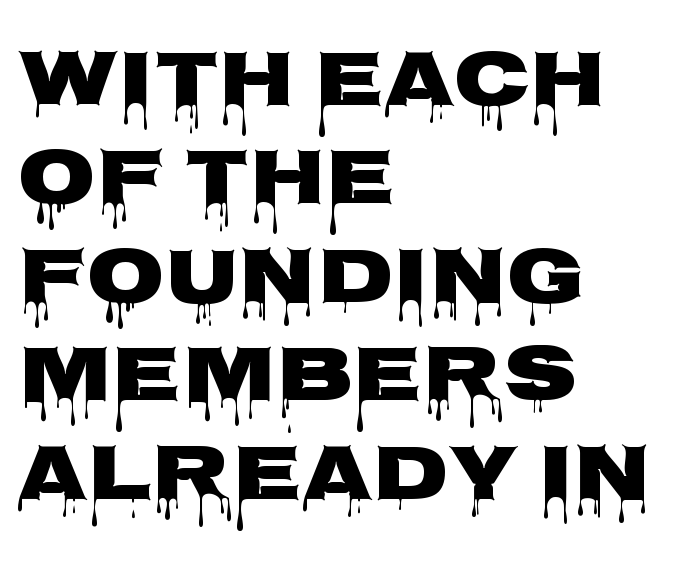
The image shows 80 px heavy, wide sans-serif type, upright; set left-aligned, line spacing 1.23x, normal letter spacing, not underlined; low stroke contrast and a large x-height.
